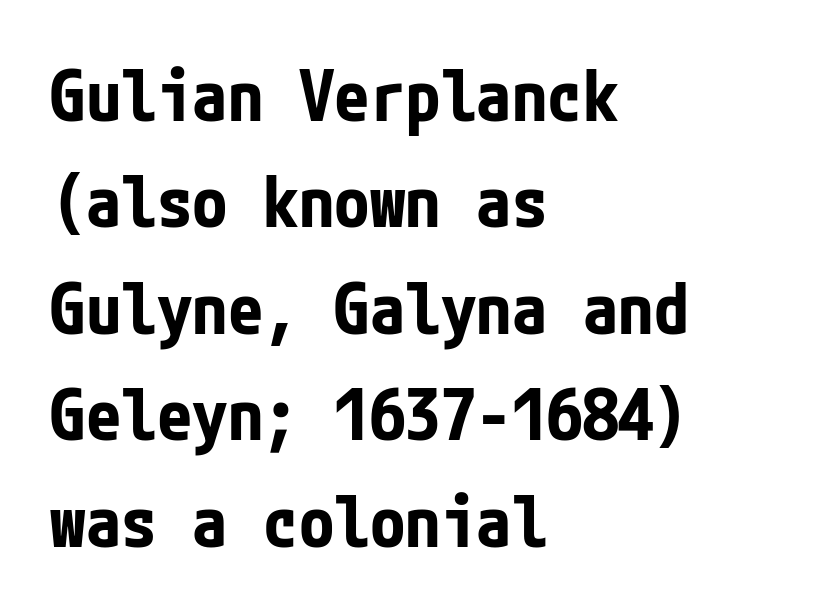
What's the leading like? Ordinary, nothing unusual. In CSS terms this would be text-align: left. The typeface chosen for these lines omits serifs. The letters stand straight up with perfectly vertical stems.
